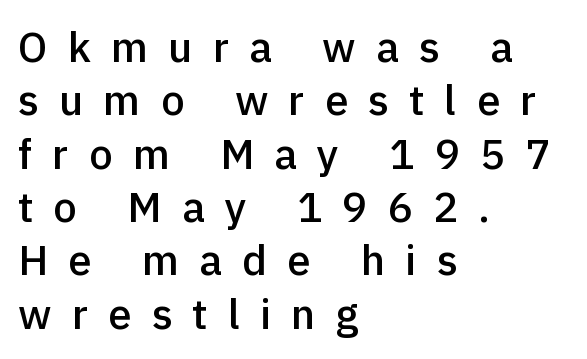
The image shows 42 px semibold sans-serif type, upright; set left-aligned, normal line spacing (1.27x), unusually wide letter spacing (+0.48 em), not underlined; a medium x-height.
